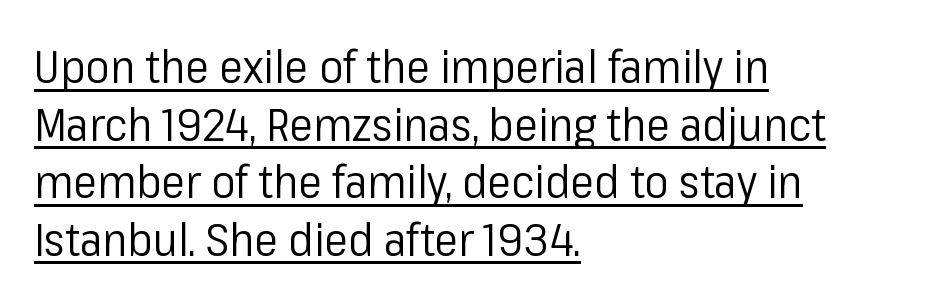
Q: Is the text bold? A: No.
Q: Is the text italic (slanted)? A: No, it is upright.
Q: Is the typeface a serif or a sans-serif typeface? A: Sans-serif.
Q: Is the text underlined? A: Yes.
Q: How is the paragraph aligned? A: Left-aligned.
Q: Is the spacing between letters normal or unusually wide? A: Normal.
Q: Is the spacing between lines tight, normal or loose? A: Normal.
Q: Width (condensed, normal, or wide)? A: Normal.
Q: Stroke contrast? A: Low.
Q: x-height? A: Medium.
Q: Monospaced? A: No.
